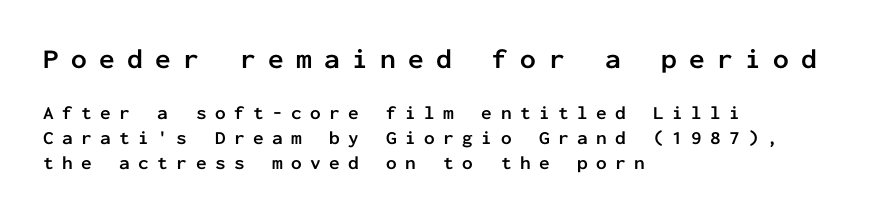
The image shows 28 px semibold sans-serif type, upright, monospaced; set left-aligned, normal line spacing (1.31x), unusually wide letter spacing (+0.44 em), not underlined; the first (top) block is 1.47x larger; low stroke contrast and a medium x-height.
